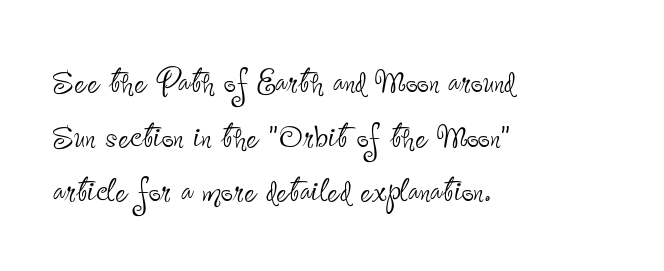
Q: Is the text bold? A: No.
Q: Is the text italic (slanted)? A: Yes.
Q: Is the typeface a serif or a sans-serif typeface? A: Sans-serif.
Q: Is the text underlined? A: No.
Q: How is the paragraph aligned? A: Left-aligned.
Q: Is the spacing between letters normal or unusually wide? A: Normal.
Q: Is the spacing between lines tight, normal or loose? A: Normal.
Q: Width (condensed, normal, or wide)? A: Condensed.
Q: Stroke contrast? A: Low.
Q: x-height? A: Small.
Q: Monospaced? A: No.
